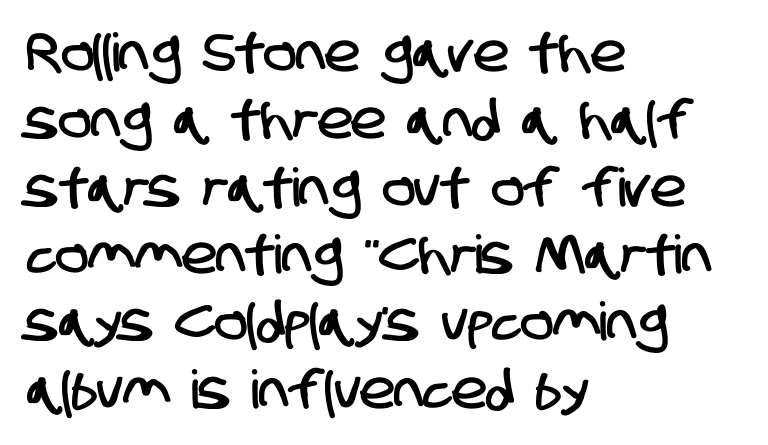
The image shows 53 px condensed sans-serif type; set left-aligned, normal line spacing (1.27x), normal letter spacing, not underlined; low stroke contrast and a large x-height.
